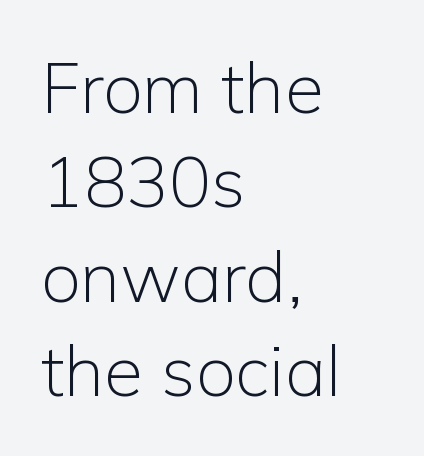
Q: Is the text bold? A: No.
Q: Is the text italic (slanted)? A: No, it is upright.
Q: Is the typeface a serif or a sans-serif typeface? A: Sans-serif.
Q: Is the text underlined? A: No.
Q: How is the paragraph aligned? A: Left-aligned.
Q: Is the spacing between letters normal or unusually wide? A: Normal.
Q: Is the spacing between lines tight, normal or loose? A: Normal.
Q: Width (condensed, normal, or wide)? A: Normal.
Q: Stroke contrast? A: Low.
Q: x-height? A: Medium.
Q: Monospaced? A: No.
